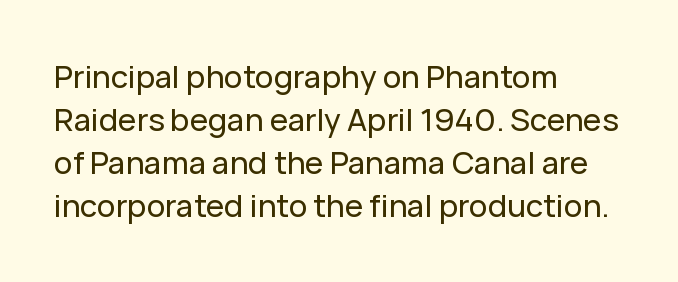
The image shows 31 px sans-serif type, upright; set left-aligned, normal line spacing (1.39x), normal letter spacing, not underlined; low stroke contrast and a medium x-height.
